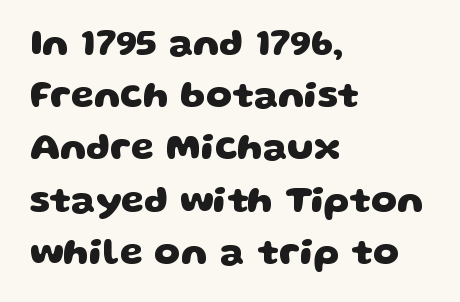
{"serif": "no", "bold": "yes", "weight": "heavy", "width": "wide", "stroke_contrast": "low", "x_height": "large", "monospaced": "no", "underline": "no", "align": "left", "line_spacing": "normal", "line_spacing_ratio": 1.41, "letter_spacing": "normal", "letter_spacing_em": 0.0, "glyph_px": 37}
